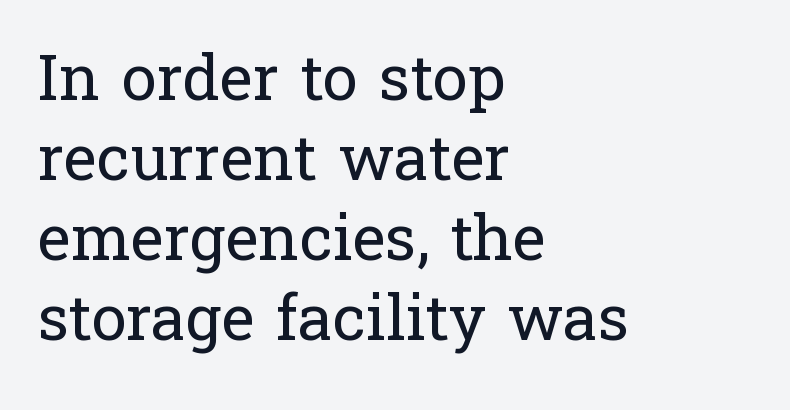
Q: Is the text bold? A: No.
Q: Is the text italic (slanted)? A: No, it is upright.
Q: Is the typeface a serif or a sans-serif typeface? A: Serif.
Q: Is the text underlined? A: No.
Q: How is the paragraph aligned? A: Left-aligned.
Q: Is the spacing between letters normal or unusually wide? A: Normal.
Q: Is the spacing between lines tight, normal or loose? A: Normal.
Q: Width (condensed, normal, or wide)? A: Normal.
Q: Stroke contrast? A: Low.
Q: x-height? A: Medium.
Q: Monospaced? A: No.
